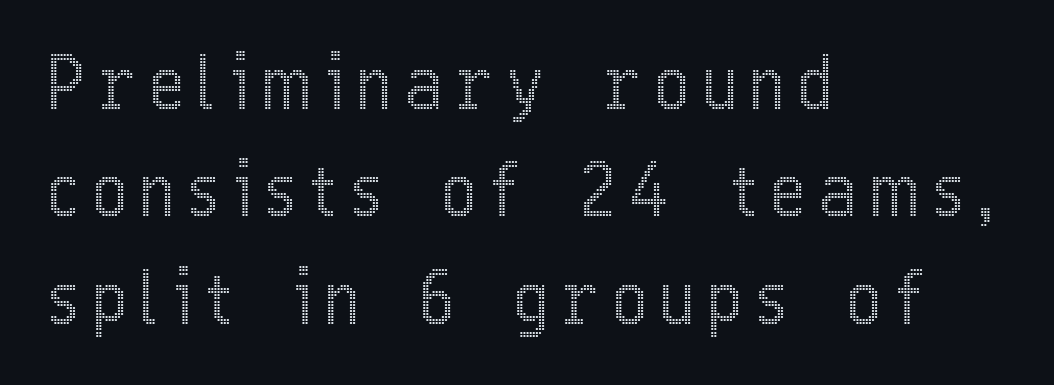
Q: Is the text italic (slanted)? A: No, it is upright.
Q: Is the text underlined? A: No.
Q: How is the paragraph aligned? A: Left-aligned.
Q: Is the spacing between letters normal or unusually wide? A: Unusually wide.
Q: Is the spacing between lines tight, normal or loose? A: Normal.
Q: Width (condensed, normal, or wide)? A: Condensed.
Q: x-height? A: Medium.
Q: Monospaced? A: No.
